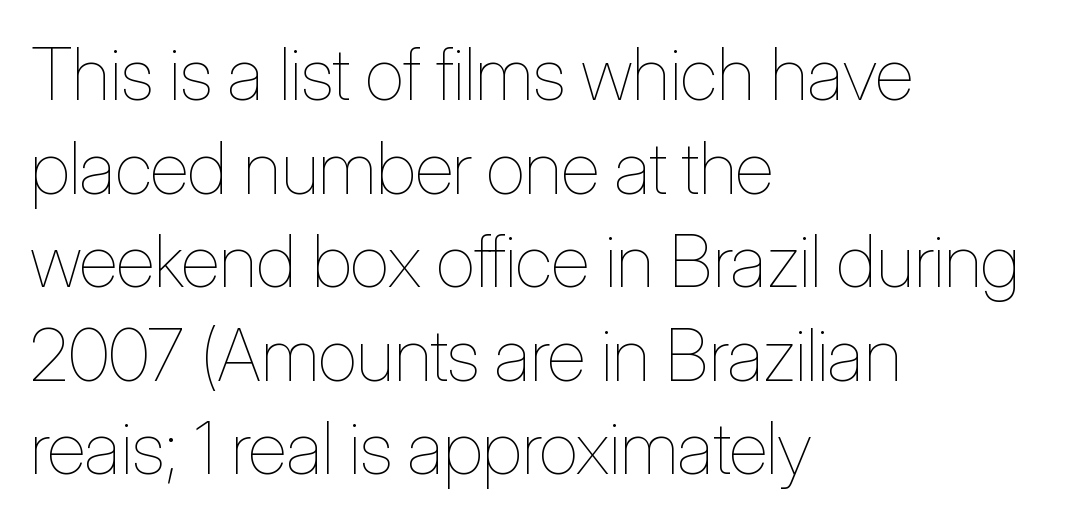
Q: Is the text bold? A: No.
Q: Is the text italic (slanted)? A: No, it is upright.
Q: Is the text underlined? A: No.
Q: How is the paragraph aligned? A: Left-aligned.
Q: Is the spacing between letters normal or unusually wide? A: Normal.
Q: Is the spacing between lines tight, normal or loose? A: Normal.
Q: Width (condensed, normal, or wide)? A: Condensed.
Q: Stroke contrast? A: Low.
Q: x-height? A: Medium.
Q: Monospaced? A: No.
